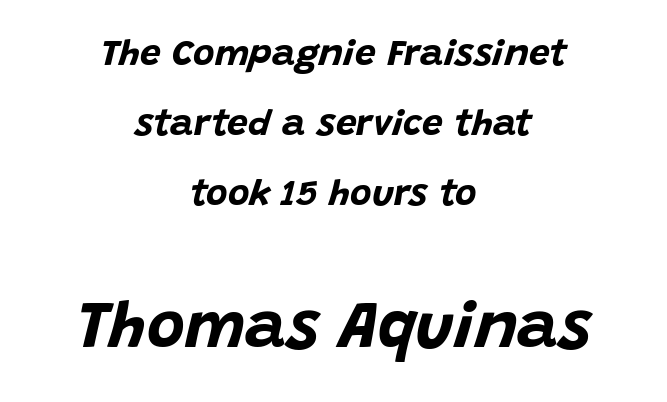
{"italic": "yes", "lean": "right", "slant_degrees": 15, "bold": "yes", "weight": "bold", "width": "normal", "stroke_contrast": "low", "x_height": "large", "monospaced": "no", "underline": "no", "align": "center", "line_spacing_ratio": 1.89, "letter_spacing": "normal", "letter_spacing_em": 0.0, "larger_block": "second", "size_ratio": 1.76, "glyph_px": 65}
